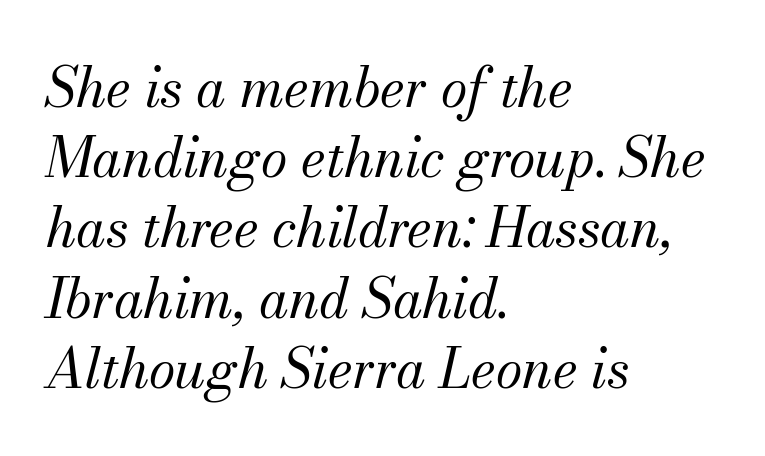
These lines are composed in type with serifs. The paragraph shown leans on its left margin. The block of text has a typical density, with ordinary space between rows. There is no visible air inserted between adjacent glyphs.
